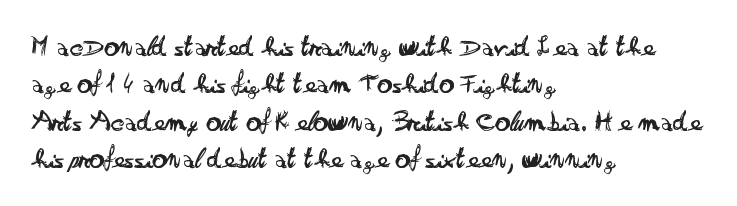
This sample has the flowing, uneven cadence of proportional lettering. Each stroke keeps to a modest, everyday thickness or less. You can tell from the bare stems that sans-serif type was used. Between one letter and the next there's only the usual sliver of space. The lettering holds an erect, upright posture throughout. Reading down the column, the eye jumps a familiar distance to each next line.
